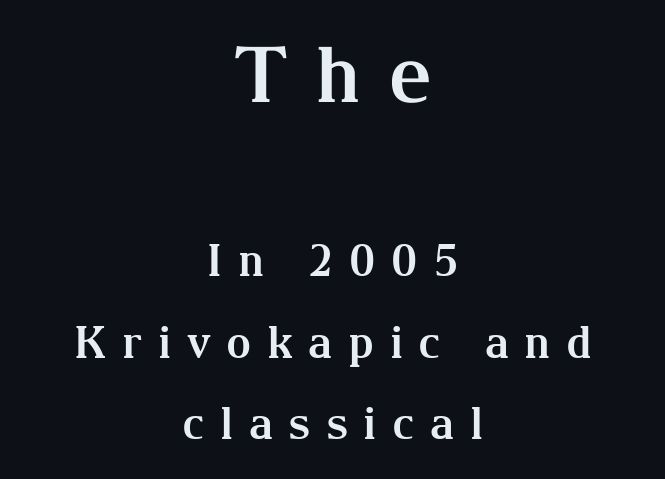
{"serif": "yes", "italic": "no", "bold": "yes", "weight": "bold", "width": "normal", "stroke_contrast": "medium", "x_height": "medium", "monospaced": "no", "underline": "no", "align": "center", "line_spacing_ratio": 1.86, "letter_spacing": "wide", "letter_spacing_em": 0.35, "larger_block": "first", "size_ratio": 1.75, "glyph_px": 77}
